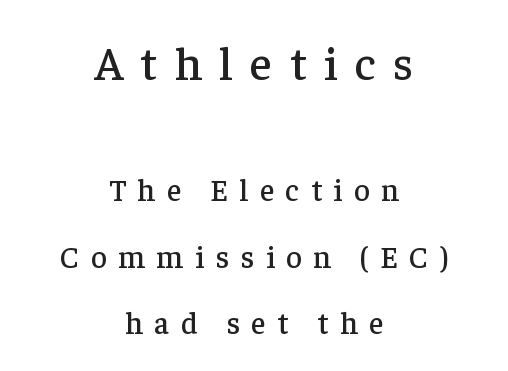
You get the large type first, then a drop to smaller type. Designer's note — italics off, roman on. The horizontal fit of the characters is loose and conspicuously gappy. Notice the wide empty band between every row — that's loose leading.
